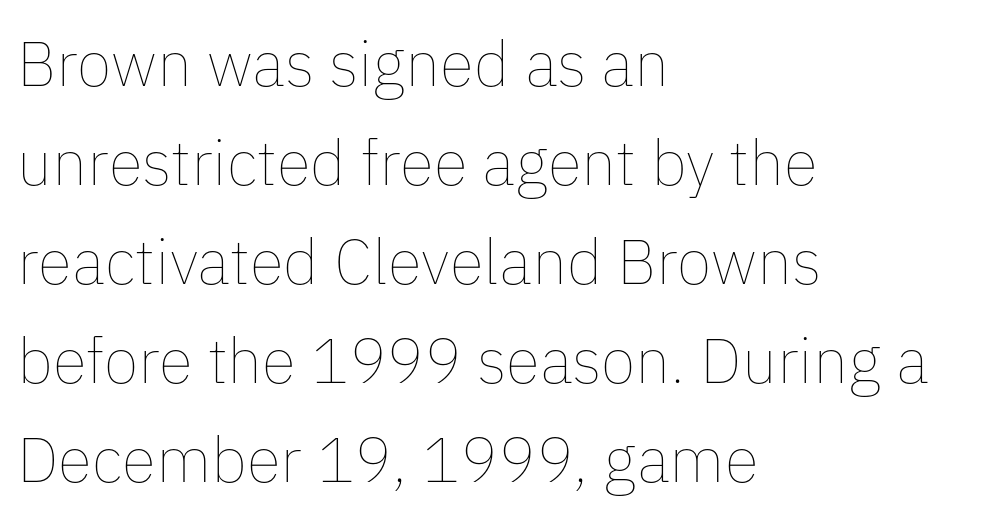
Q: Is the text bold? A: No.
Q: Is the text italic (slanted)? A: No, it is upright.
Q: Is the text underlined? A: No.
Q: How is the paragraph aligned? A: Left-aligned.
Q: Is the spacing between letters normal or unusually wide? A: Normal.
Q: Is the spacing between lines tight, normal or loose? A: Normal.
Q: Width (condensed, normal, or wide)? A: Normal.
Q: Stroke contrast? A: Low.
Q: x-height? A: Medium.
Q: Monospaced? A: No.
